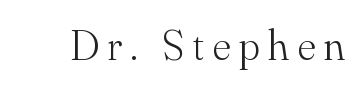
The face used here is proportionally spaced, like ordinary book or web type. The font is comparable to plain body text, perhaps lighter. Each letter's strokes conclude with small projecting serifs. In terms of letterspacing, this is a distinctly airy, spread setting. It's the straight-up-and-down kind of type.
